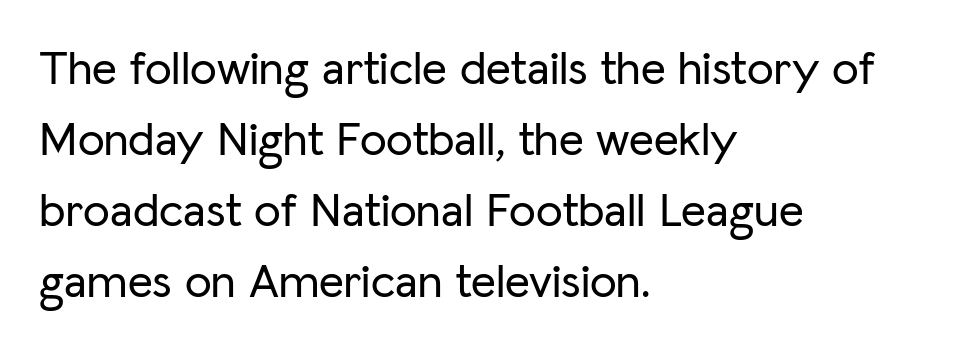
{"serif": "no", "italic": "no", "width": "normal", "stroke_contrast": "low", "x_height": "medium", "monospaced": "no", "underline": "no", "align": "left", "line_spacing": "normal", "line_spacing_ratio": 1.48, "letter_spacing": "normal", "letter_spacing_em": 0.0, "glyph_px": 48}
